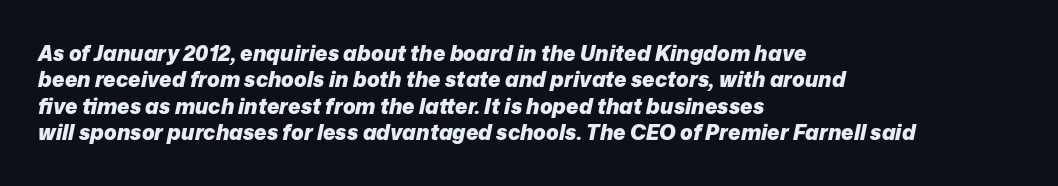
The image shows 21 px bold type, italic (leaning right); set left-aligned, normal line spacing (1.26x), normal letter spacing, not underlined.
